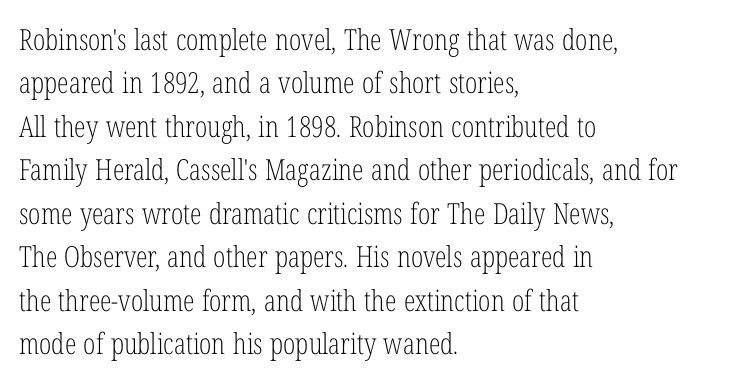
Q: Is the text bold? A: No.
Q: Is the text italic (slanted)? A: No, it is upright.
Q: Is the typeface a serif or a sans-serif typeface? A: Serif.
Q: Is the text underlined? A: No.
Q: How is the paragraph aligned? A: Left-aligned.
Q: Is the spacing between letters normal or unusually wide? A: Normal.
Q: Is the spacing between lines tight, normal or loose? A: Normal.
Q: Width (condensed, normal, or wide)? A: Condensed.
Q: Stroke contrast? A: Low.
Q: x-height? A: Medium.
Q: Monospaced? A: No.
